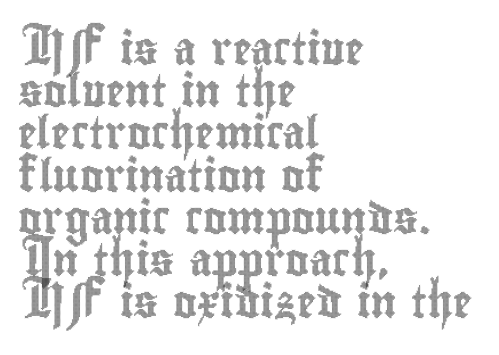
Q: Is the text italic (slanted)? A: No, it is upright.
Q: Is the text underlined? A: No.
Q: How is the paragraph aligned? A: Left-aligned.
Q: Is the spacing between letters normal or unusually wide? A: Normal.
Q: Is the spacing between lines tight, normal or loose? A: Normal.
Q: Width (condensed, normal, or wide)? A: Condensed.
Q: x-height? A: Small.
Q: Monospaced? A: No.
